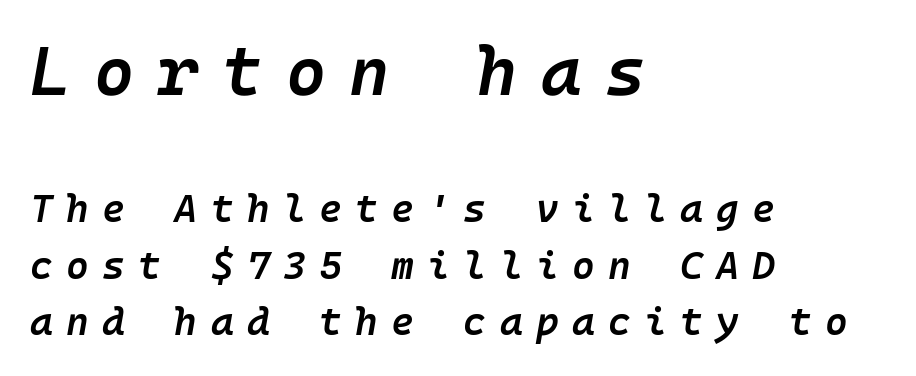
The font is running at a semibold setting, under full bold. Regular leading. The face used here is rendered with a markedly widened letterfit. Typesetter's note — upper block bumped up in size, lower block left smaller. Would a proofreader flag this as italicized? Yes. Alignment: flush left.
